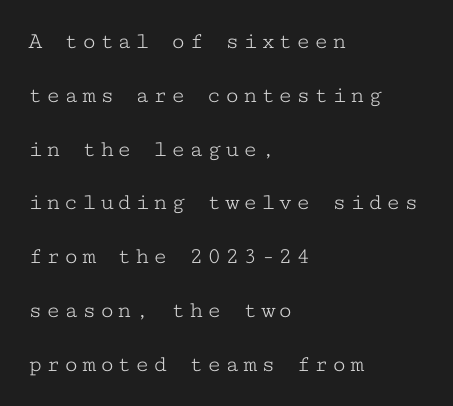
{"italic": "no", "bold": "no", "underline": "no", "align": "left", "line_spacing": "loose", "line_spacing_ratio": 2.24, "glyph_px": 24}
